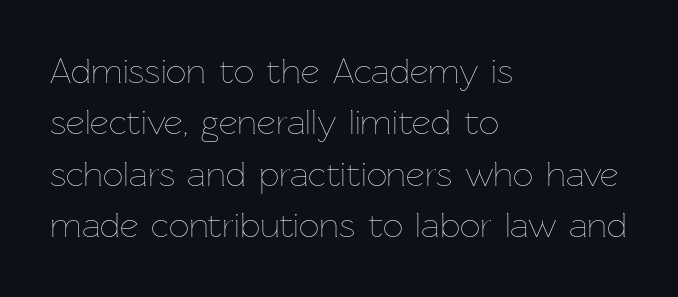
These lines are rendered in a variable-pitch font. The type is set solid horizontally, with unmodified tracking. Interline gaps are of average width in this sample. The specimen omits any rule beneath the text block's lines.
